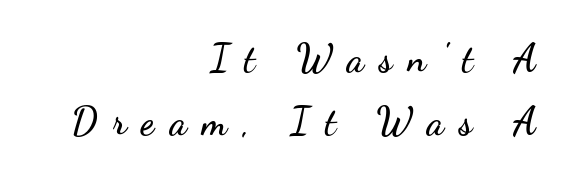
{"serif": "no", "width": "wide", "stroke_contrast": "low", "x_height": "small", "monospaced": "no", "underline": "no", "align": "right", "line_spacing": "normal", "line_spacing_ratio": 1.65, "letter_spacing": "wide", "letter_spacing_em": 0.4, "glyph_px": 38}
